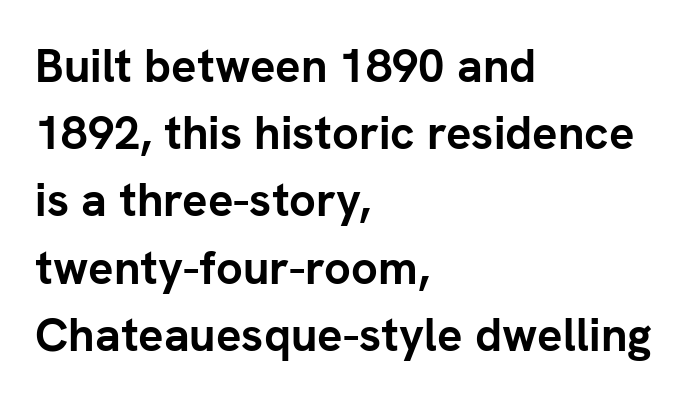
The image shows 47 px semibold sans-serif type, upright; set left-aligned, normal line spacing (1.43x), normal letter spacing, not underlined; low stroke contrast and a medium x-height.
